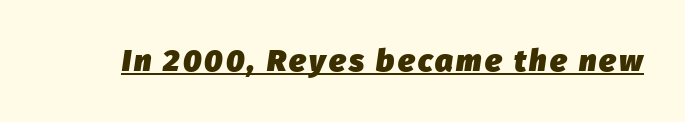
Q: Is the text bold? A: Yes.
Q: Is the text italic (slanted)? A: Yes, it leans right by about 8 degrees.
Q: Is the text underlined? A: Yes.
Q: Width (condensed, normal, or wide)? A: Normal.
Q: Stroke contrast? A: Low.
Q: x-height? A: Medium.
Q: Monospaced? A: No.
